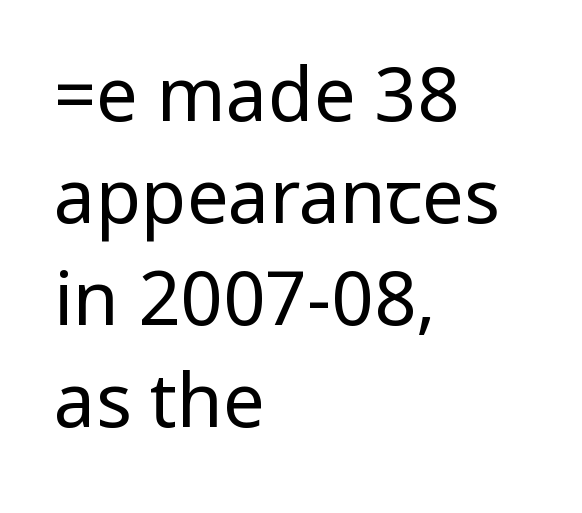
The image shows 74 px regular-weight, condensed sans-serif type, upright; set left-aligned, normal line spacing (1.38x), normal letter spacing, not underlined; low stroke contrast.
